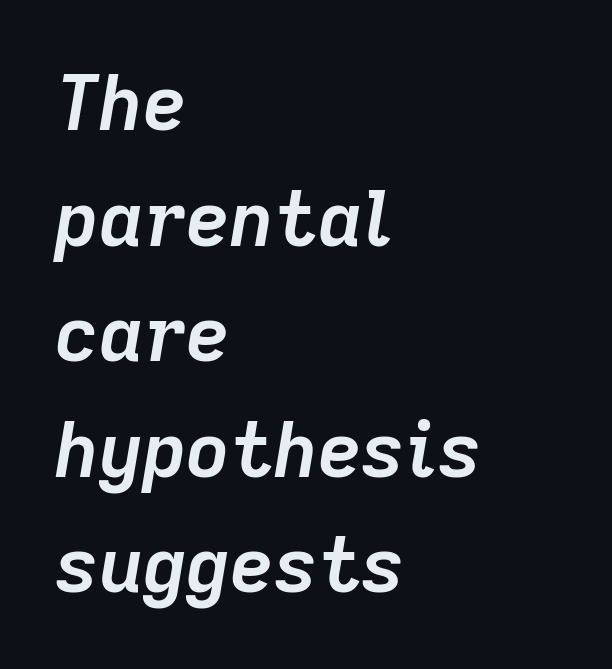
Caption: standard tracking, unaltered. Look at the stroke-to-counter ratio: heavy, a bold. This sample keeps an unexceptional amount of space between lines. The glyphs look as if they've been sheared to an angle. The lines in this sample share a left origin and differ only in where they stop.
